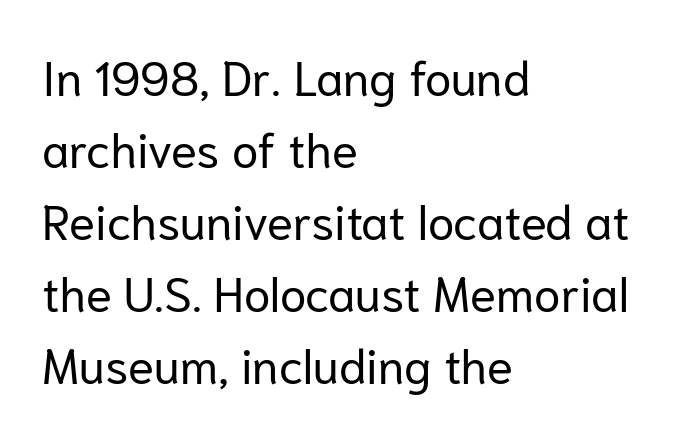
{"serif": "no", "italic": "no", "bold": "no", "weight": "regular", "width": "normal", "stroke_contrast": "low", "x_height": "medium", "monospaced": "no", "underline": "no", "align": "left", "line_spacing": "normal", "line_spacing_ratio": 1.5, "letter_spacing": "normal", "letter_spacing_em": 0.0, "glyph_px": 48}
